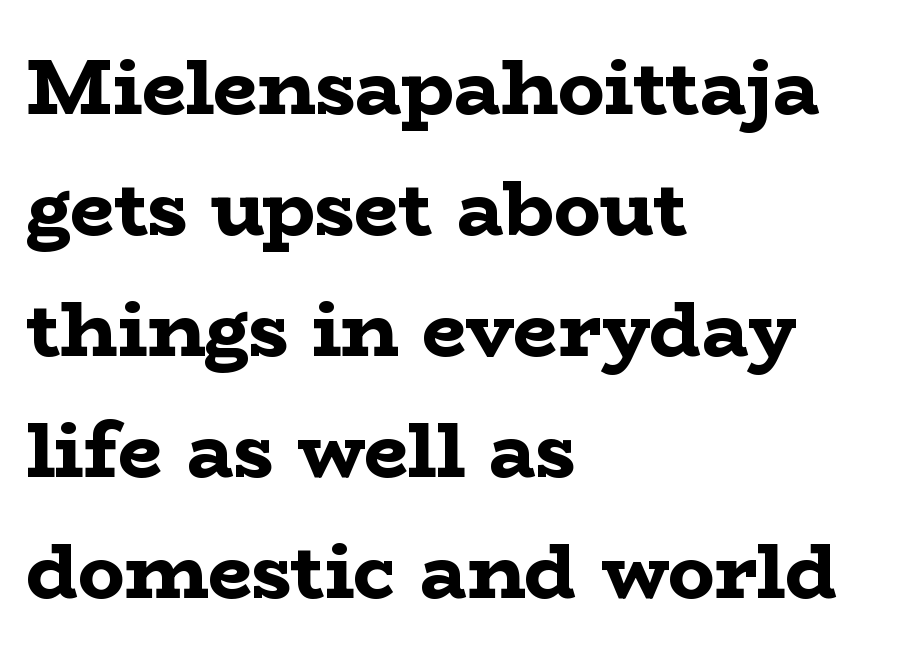
The image shows 78 px bold, wide serif type, upright; set left-aligned, normal line spacing (1.55x), normal letter spacing, not underlined; low stroke contrast and a medium x-height.
